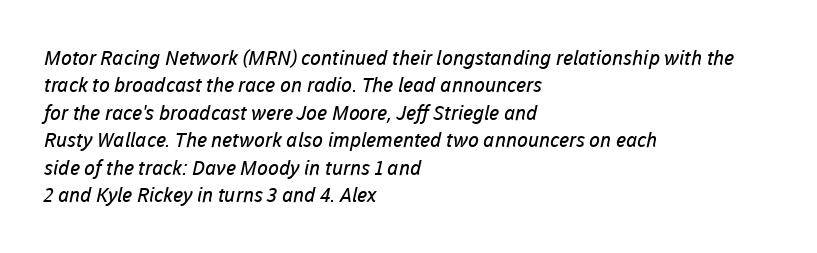
Q: Is the text bold? A: No.
Q: Is the text underlined? A: No.
Q: How is the paragraph aligned? A: Left-aligned.
Q: Is the spacing between letters normal or unusually wide? A: Normal.
Q: Is the spacing between lines tight, normal or loose? A: Normal.
